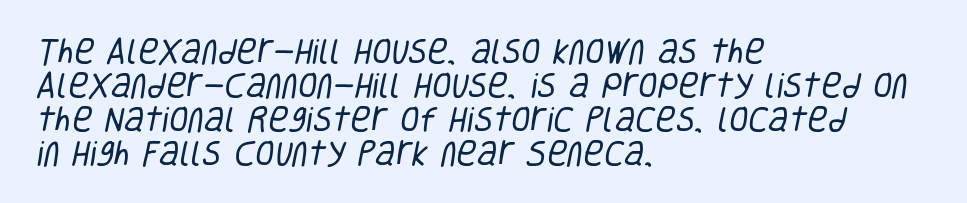
A quiet, ordinary-to-light weight characterises the typeface. Left-aligned paragraph, ragged on the right. Quick note: underline off. The gaps between neighbouring characters are ordinary and unremarkable.
